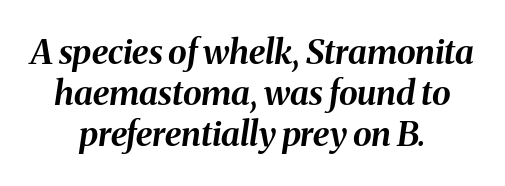
The image shows 34 px bold type, italic (leaning right); set centered, line spacing 1.2x, normal letter spacing, not underlined; medium stroke contrast and a medium x-height.
